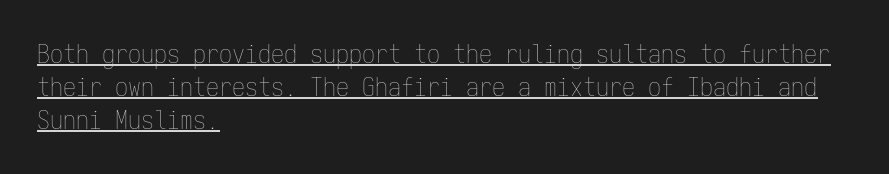
Is the stroke heavy? The answer is a plain regular-or-lighter. In terms of posture, this sample is upright. The face used here is rendered with its standard letterfit. The lines sit at an ordinary, default distance from one another. Descenders here cross a horizontal rule under the line.
